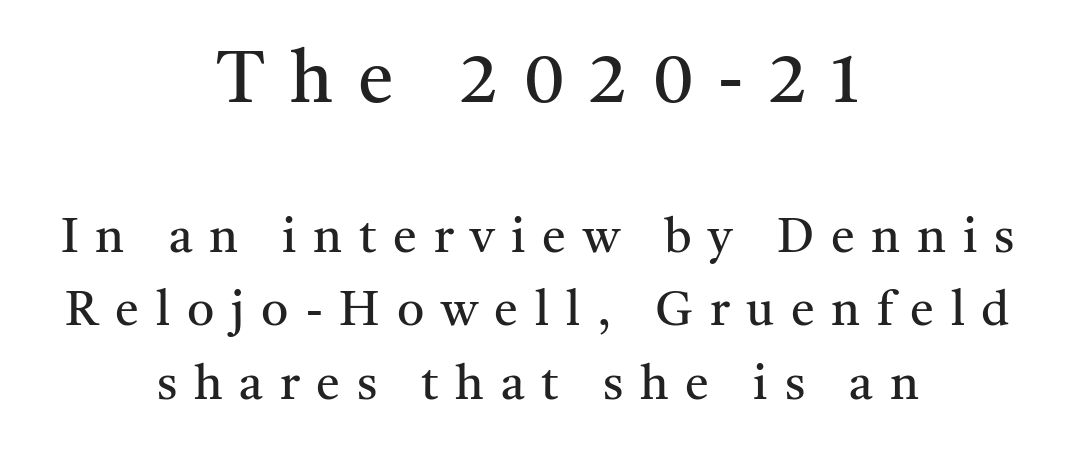
{"serif": "yes", "italic": "no", "bold": "no", "weight": "regular", "width": "normal", "stroke_contrast": "medium", "x_height": "medium", "monospaced": "no", "underline": "no", "align": "center", "line_spacing": "normal", "line_spacing_ratio": 1.53, "letter_spacing": "wide", "letter_spacing_em": 0.35, "larger_block": "first", "size_ratio": 1.5, "glyph_px": 72}
